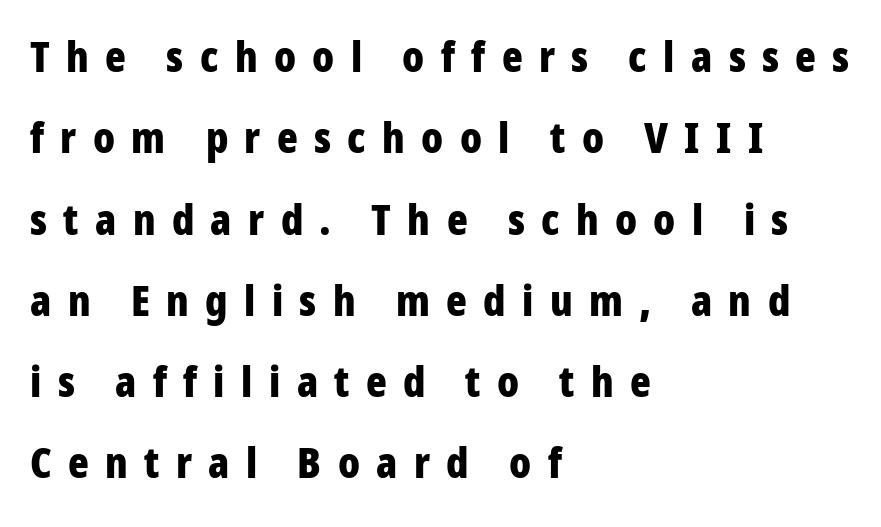
Q: Is the text bold? A: Yes.
Q: Is the text italic (slanted)? A: No, it is upright.
Q: Is the typeface a serif or a sans-serif typeface? A: Sans-serif.
Q: Is the text underlined? A: No.
Q: How is the paragraph aligned? A: Left-aligned.
Q: Is the spacing between letters normal or unusually wide? A: Unusually wide.
Q: Width (condensed, normal, or wide)? A: Condensed.
Q: Stroke contrast? A: Low.
Q: x-height? A: Medium.
Q: Monospaced? A: No.
